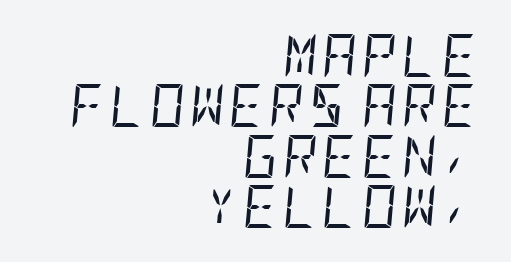
If you drew a ruler down the right edge, every line would touch it. The baseline area is clear. The text carries the slant typical of an italic or oblique font. This reads as an unemphasized weight, regular at the heaviest.
